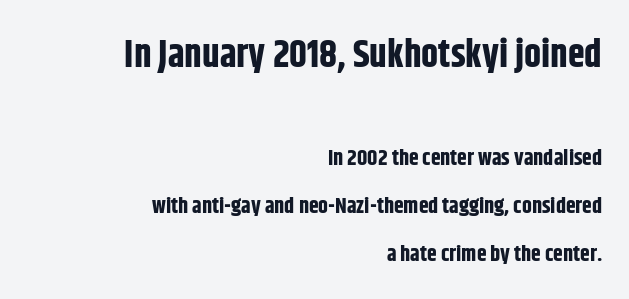
Short note: letters normally spaced. Do the characters align in a grid? No, the font is proportional. Scale decreases going downward across the two blocks. Vertical spacing — loose.
